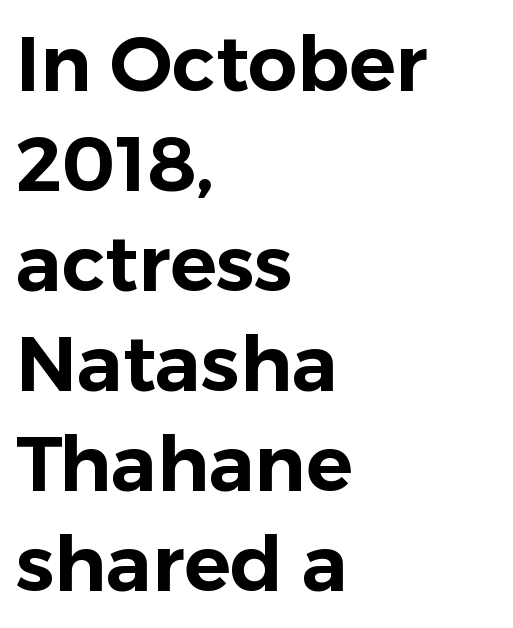
The image shows 77 px sans-serif type, upright; set left-aligned, normal line spacing (1.3x), normal letter spacing, not underlined; low stroke contrast and a medium x-height.
